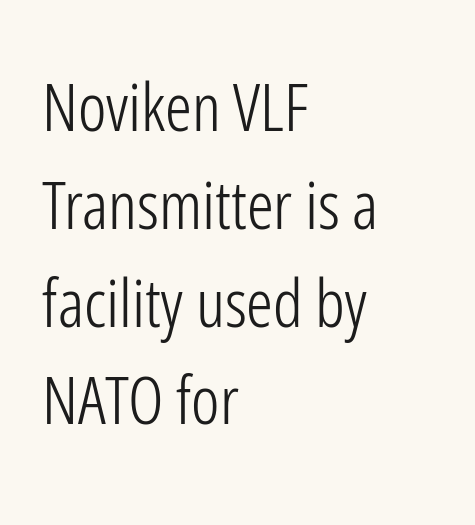
Examine the stroke ends and you'll find no serifs. Each letter keeps its own natural width here, so spacing adapts to shape. Weight class: somewhere from thin through regular. How are the letters spaced? Ordinarily, with no added tracking. Beneath every word, the page is bare.
